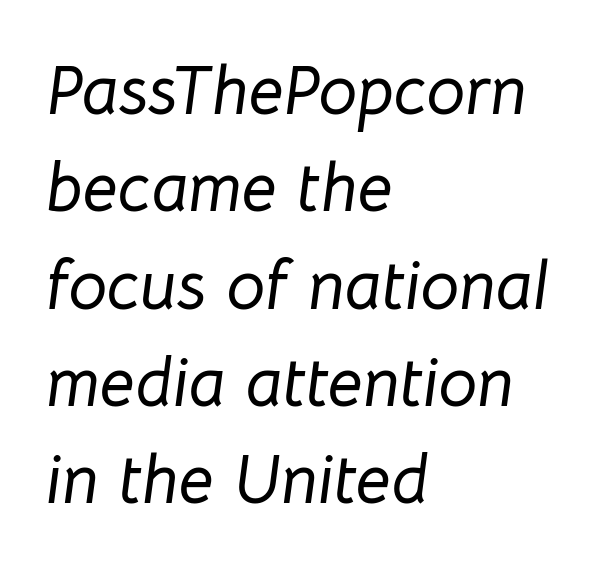
{"italic": "yes", "lean": "right", "slant_degrees": 8, "width": "normal", "stroke_contrast": "low", "x_height": "medium", "monospaced": "no", "underline": "no", "align": "left", "line_spacing": "normal", "line_spacing_ratio": 1.41, "letter_spacing": "normal", "letter_spacing_em": 0.0, "glyph_px": 69}
